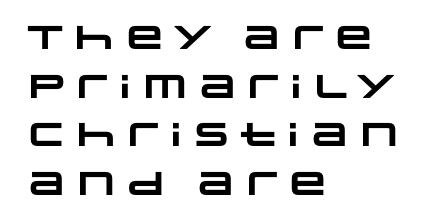
{"serif": "no", "bold": "yes", "weight": "heavy", "width": "wide", "stroke_contrast": "low", "x_height": "large", "monospaced": "no", "underline": "no", "align": "left", "line_spacing": "normal", "line_spacing_ratio": 1.47, "letter_spacing": "normal", "letter_spacing_em": 0.0, "glyph_px": 33}
